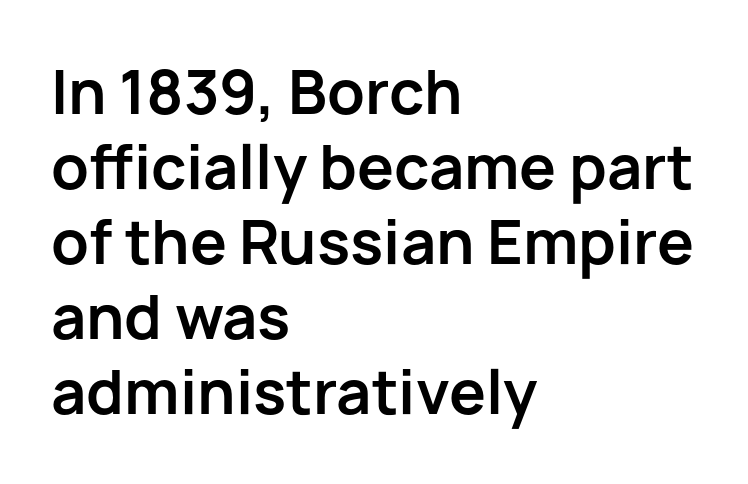
The image shows 59 px bold sans-serif type, upright; set left-aligned, normal line spacing (1.27x), normal letter spacing, not underlined; low stroke contrast and a medium x-height.
